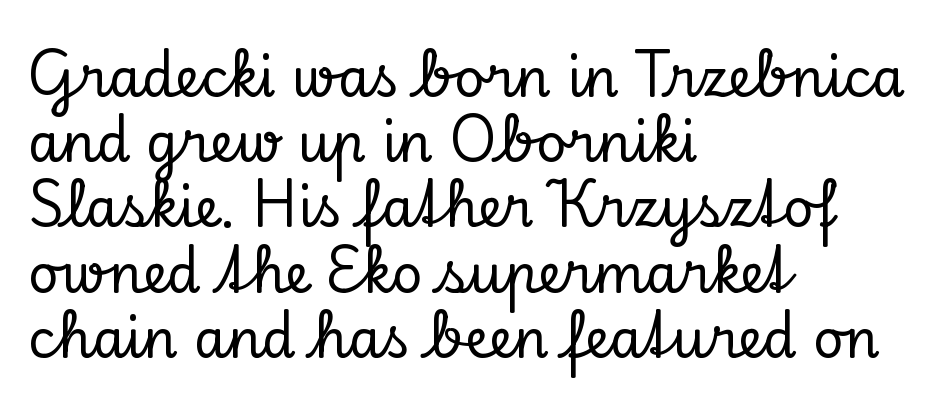
The image shows 53 px text type, upright; set left-aligned, line spacing 1.23x, normal letter spacing, not underlined; low stroke contrast and a small x-height.
